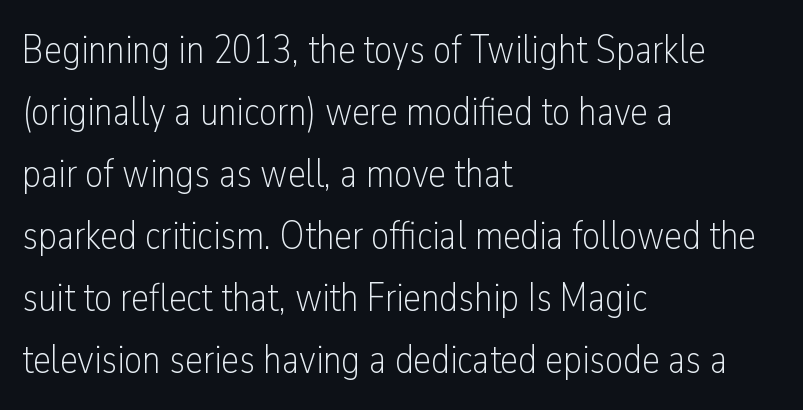
The image shows 40 px light, condensed sans-serif type, upright; set left-aligned, normal line spacing (1.55x), normal letter spacing, not underlined; low stroke contrast and a medium x-height.
